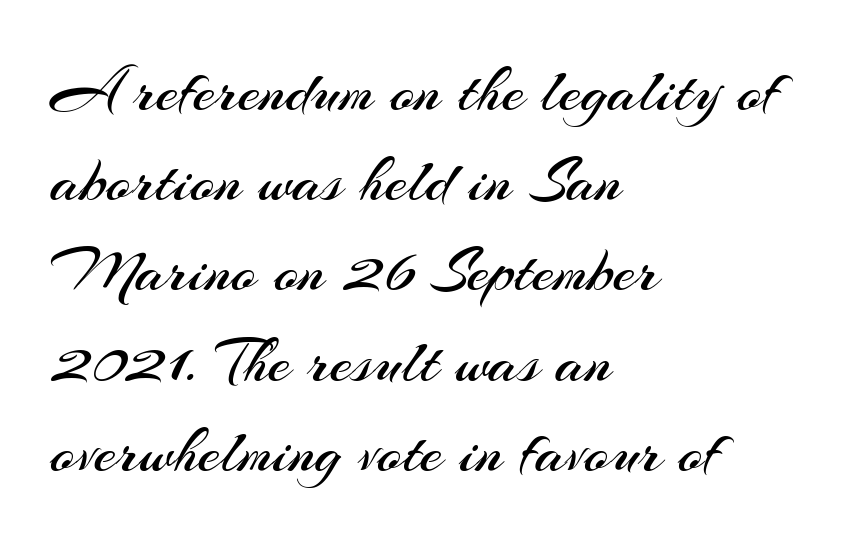
{"serif": "no", "bold": "no", "weight": "regular", "width": "normal", "stroke_contrast": "medium", "x_height": "small", "monospaced": "no", "underline": "no", "align": "left", "line_spacing": "normal", "line_spacing_ratio": 1.41, "letter_spacing": "normal", "letter_spacing_em": 0.0, "glyph_px": 64}
